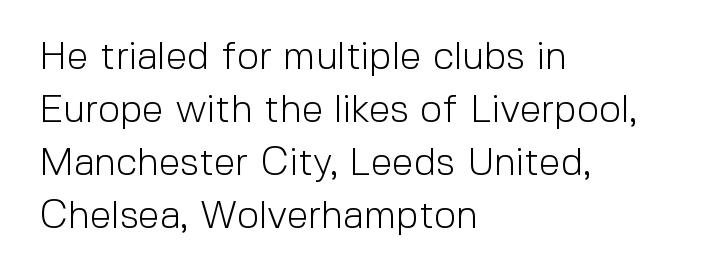
Q: Is the text bold? A: No.
Q: Is the text italic (slanted)? A: No, it is upright.
Q: Is the typeface a serif or a sans-serif typeface? A: Sans-serif.
Q: Is the text underlined? A: No.
Q: How is the paragraph aligned? A: Left-aligned.
Q: Is the spacing between letters normal or unusually wide? A: Normal.
Q: Is the spacing between lines tight, normal or loose? A: Normal.
Q: Width (condensed, normal, or wide)? A: Normal.
Q: x-height? A: Medium.
Q: Monospaced? A: No.
